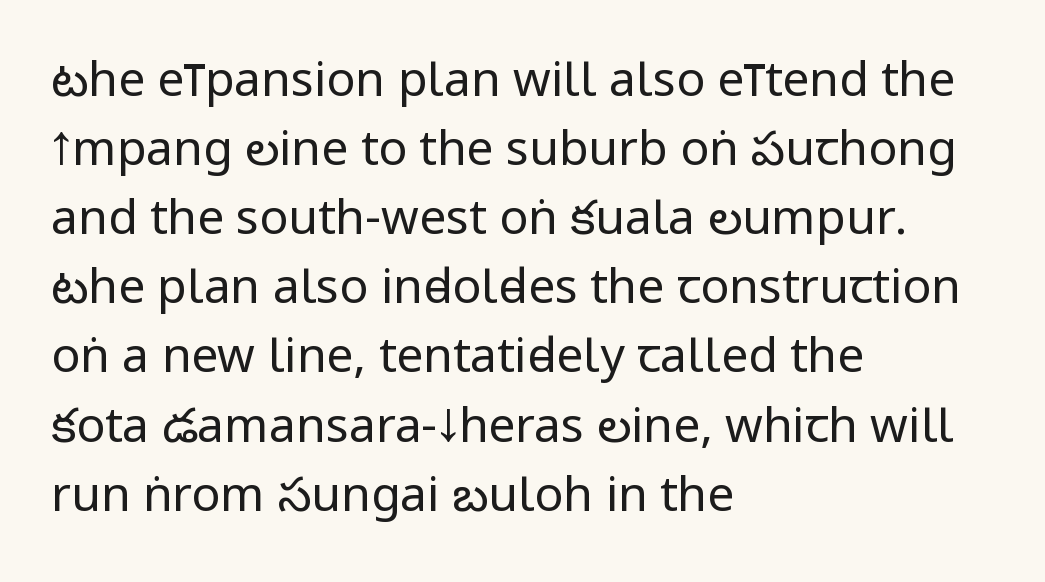
{"serif": "no", "italic": "no", "bold": "no", "weight": "regular", "width": "condensed", "stroke_contrast": "low", "x_height": "large", "monospaced": "no", "underline": "no", "align": "left", "line_spacing": "normal", "line_spacing_ratio": 1.44, "letter_spacing": "normal", "letter_spacing_em": 0.0, "glyph_px": 48}
